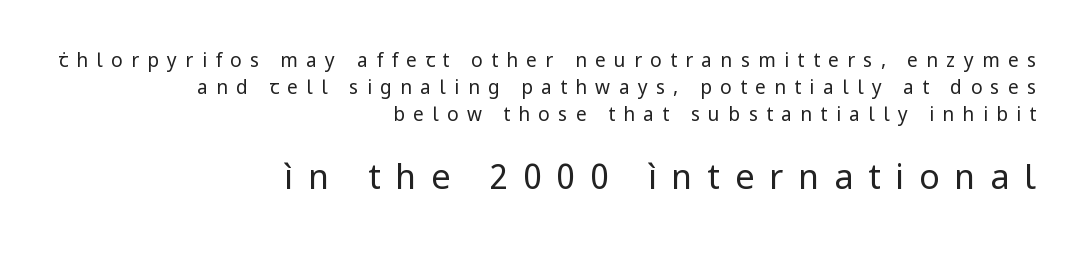
{"serif": "no", "italic": "no", "bold": "no", "weight": "regular", "width": "normal", "stroke_contrast": "low", "x_height": "medium", "monospaced": "no", "underline": "no", "align": "right", "line_spacing": "normal", "line_spacing_ratio": 1.42, "letter_spacing": "wide", "letter_spacing_em": 0.44, "larger_block": "second", "size_ratio": 1.79, "glyph_px": 34}
